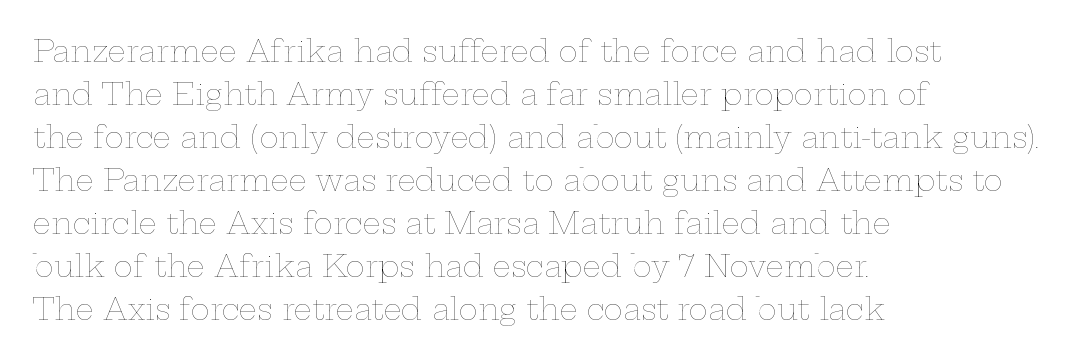
Q: Is the text bold? A: No.
Q: Is the text italic (slanted)? A: No, it is upright.
Q: Is the text underlined? A: No.
Q: How is the paragraph aligned? A: Left-aligned.
Q: Is the spacing between letters normal or unusually wide? A: Normal.
Q: Is the spacing between lines tight, normal or loose? A: Normal.
Q: Width (condensed, normal, or wide)? A: Wide.
Q: Stroke contrast? A: Low.
Q: x-height? A: Medium.
Q: Monospaced? A: No.
